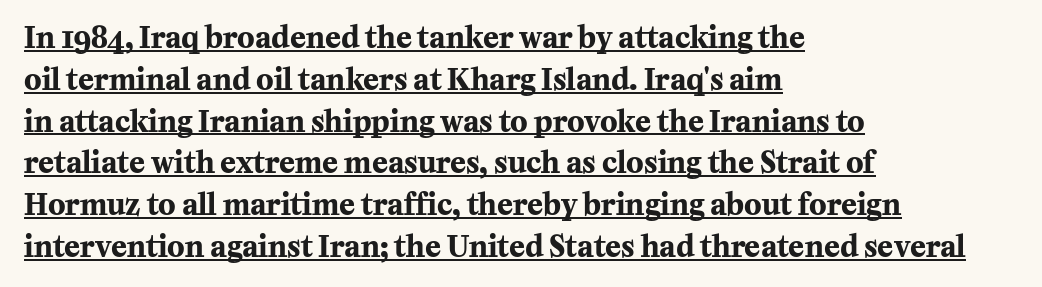
Honestly, the underline is the first thing you notice here. You can tell from the footed stems that serif type was used. Caption: multi-line text, flush left, ragged right. Set as a true bold cut, around the 700 mark. The face used here is rendered with its standard letterfit. Spacing verdict: proportional, widths tailored to each character.
